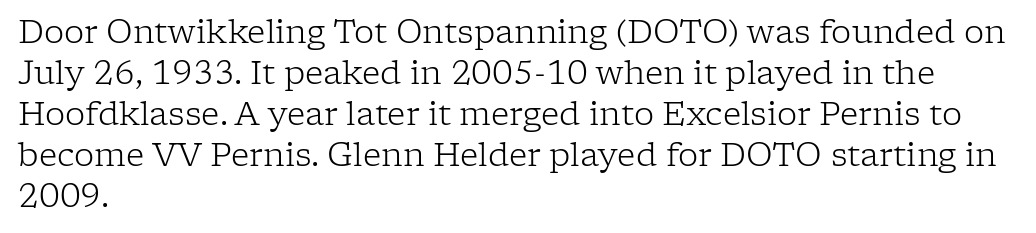
How are the letters spaced? Ordinarily, with no added tracking. Note: serifs present on the glyphs. No heavy texture on the line: the type isn't bold. These lines sit exactly where default settings would place them. The glyphs are unaccompanied by any horizontal stroke below them.
